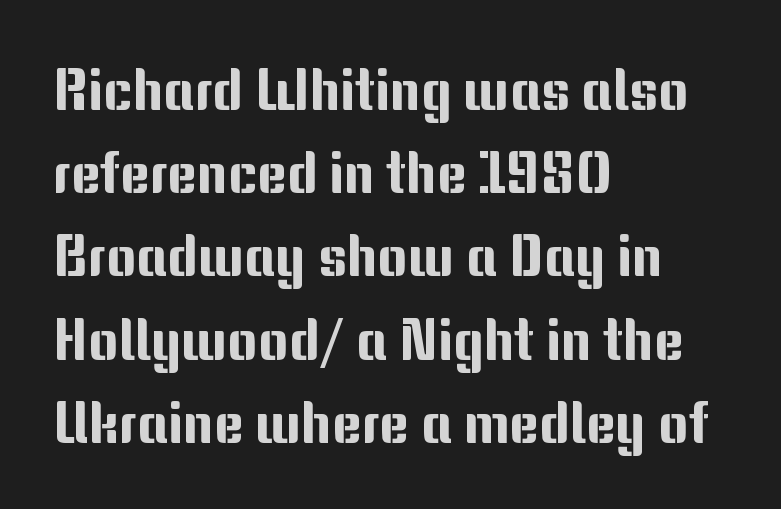
The image shows 57 px sans-serif type, upright; set left-aligned, normal line spacing (1.46x), normal letter spacing, not underlined; medium stroke contrast and a medium x-height.
